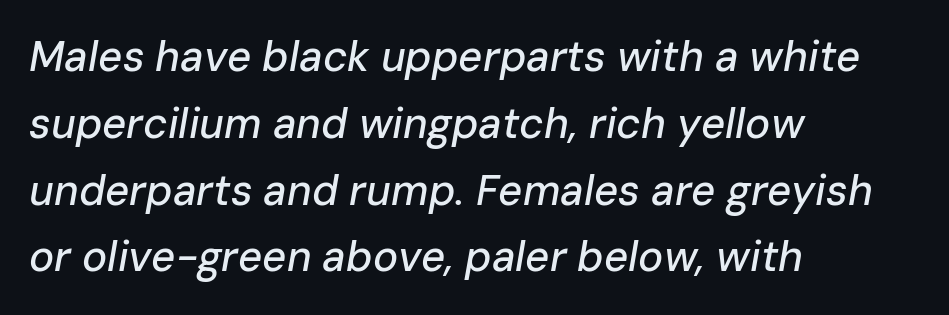
{"italic": "yes", "lean": "right", "slant_degrees": 10, "width": "normal", "stroke_contrast": "low", "x_height": "medium", "monospaced": "no", "underline": "no", "align": "left", "line_spacing": "normal", "line_spacing_ratio": 1.59, "letter_spacing": "normal", "letter_spacing_em": 0.0, "glyph_px": 42}
